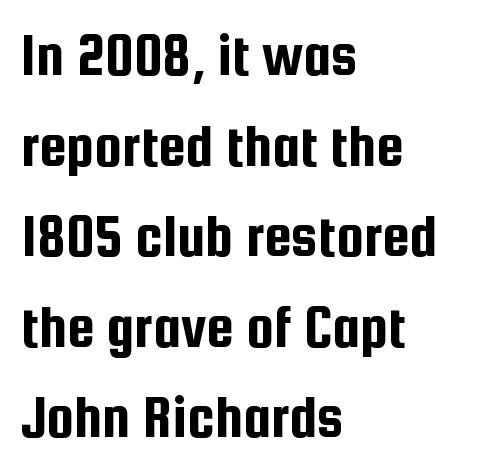
The image shows 62 px condensed sans-serif type, upright; set left-aligned, normal line spacing (1.46x), normal letter spacing, not underlined; low stroke contrast and a medium x-height.
